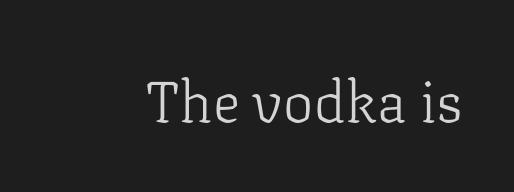
The image shows 57 px light serif type, upright; set normal letter spacing, not underlined; low stroke contrast and a medium x-height.
